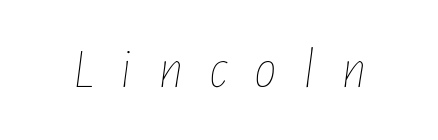
{"italic": "yes", "lean": "right", "slant_degrees": 7, "bold": "no", "weight": "thin", "width": "condensed", "stroke_contrast": "low", "x_height": "medium", "monospaced": "no", "underline": "no", "letter_spacing": "wide", "letter_spacing_em": 0.46, "glyph_px": 57}
